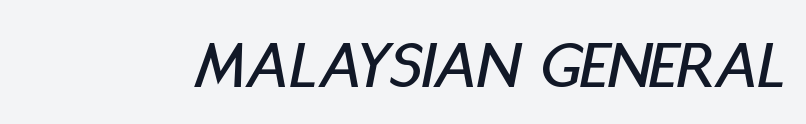
Q: Is the text italic (slanted)? A: Yes, it leans right by about 11 degrees.
Q: Is the text underlined? A: No.
Q: Is the spacing between letters normal or unusually wide? A: Normal.
Q: Width (condensed, normal, or wide)? A: Condensed.
Q: Stroke contrast? A: Low.
Q: x-height? A: Large.
Q: Monospaced? A: No.
